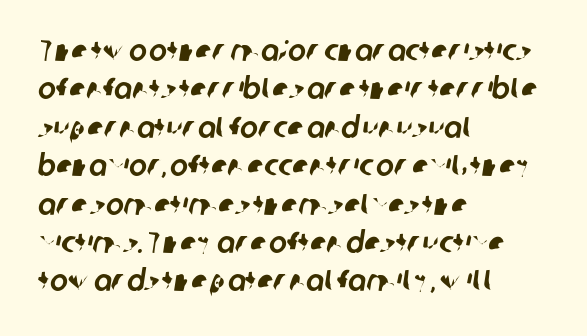
The image shows 30 px sans-serif type; set left-aligned, normal line spacing (1.28x), normal letter spacing, not underlined; low stroke contrast and a medium x-height.
